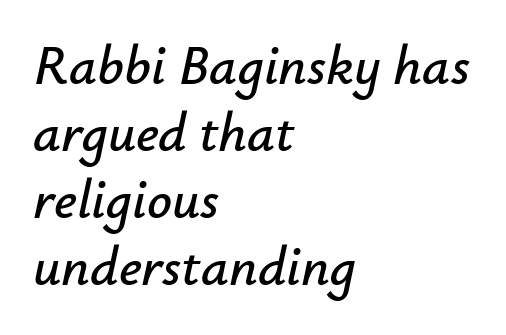
The image shows 55 px text type, italic (leaning right); set left-aligned, line spacing 1.22x, normal letter spacing, not underlined; low stroke contrast and a small x-height.
